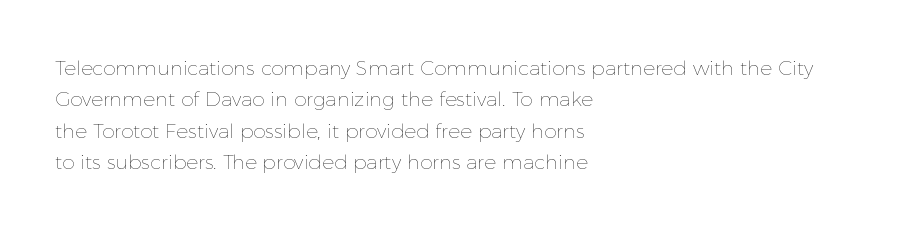
Line spacing here is normal. A typesetter would mark this as roman, not italic. The specimen omits any rule beneath the text block's lines. The rag falls on the right side of this text block. The characters are drawn with everyday or finer stroke widths.
